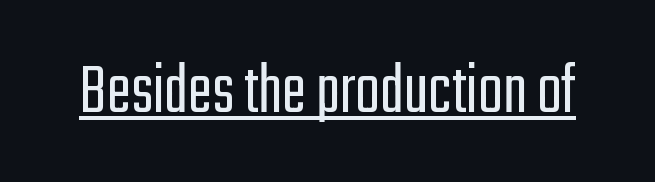
These lines were composed using upright roman letters. Weight: not bold — regular or lighter. Font category for this specimen: sans-serif. The lettering is marked with a stroke running underneath it. Note the varied advance widths — an 'i' is clearly narrower than an 'm'. The passage shown has conventional tracking throughout.
